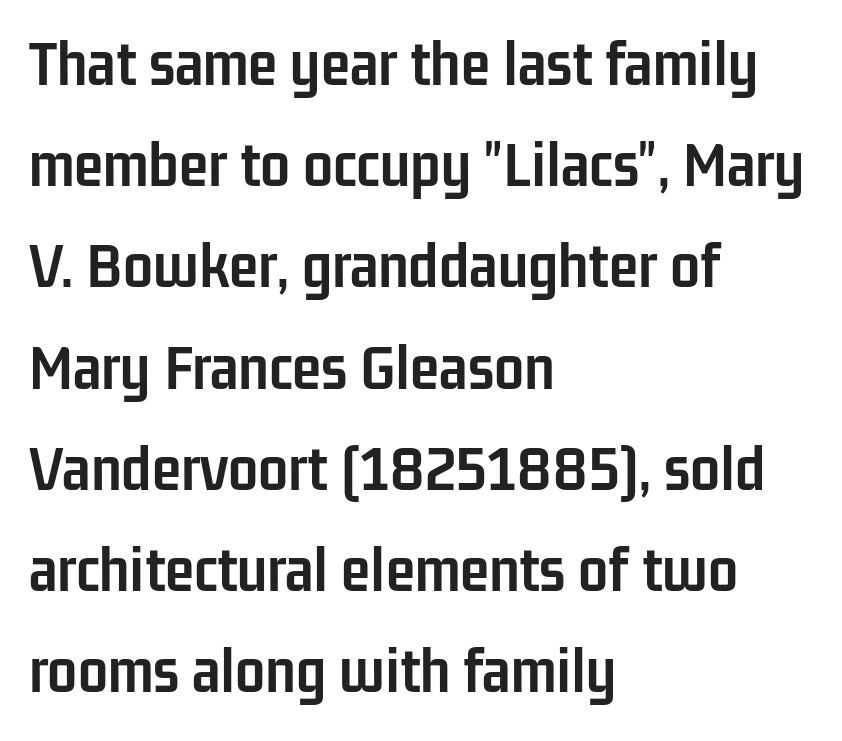
Reading down the column, the eye jumps a familiar distance to each next line. This sample is left-justified, so line endings fall wherever the words run out. Do the letters lean? They stand straight. This is heavy type, rendered in bold. This rendering employs a face without finishing strokes, i.e., a sans-serif. Letter spacing: default.
